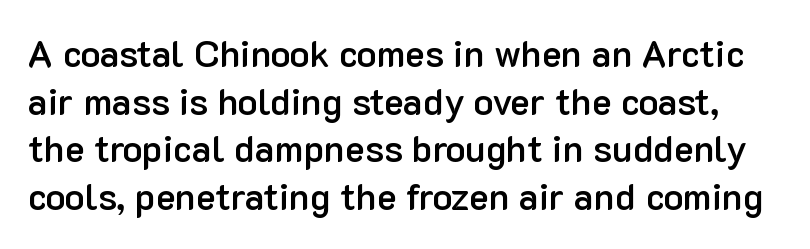
Look at the stroke-to-counter ratio: somewhat heavy, a semibold. The strip under each line holds only bare page. Note the varied advance widths — an 'i' is clearly narrower than an 'm'. Leading: standard.
